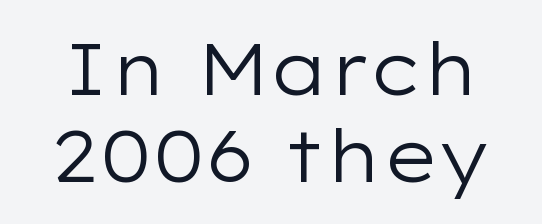
The image shows 72 px regular-weight, wide sans-serif type, upright; set line spacing 1.21x, normal letter spacing, not underlined; low stroke contrast and a medium x-height.
